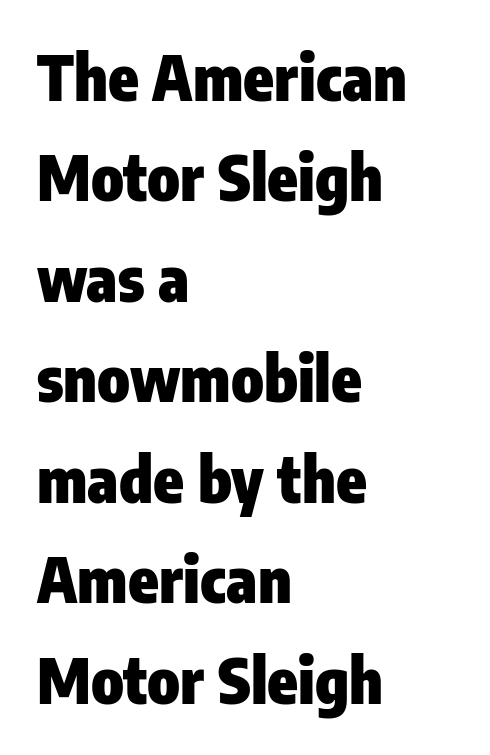
{"serif": "no", "italic": "no", "bold": "yes", "weight": "heavy", "width": "condensed", "stroke_contrast": "low", "x_height": "medium", "monospaced": "no", "underline": "no", "align": "left", "line_spacing": "normal", "line_spacing_ratio": 1.62, "letter_spacing": "normal", "letter_spacing_em": 0.0, "glyph_px": 62}
